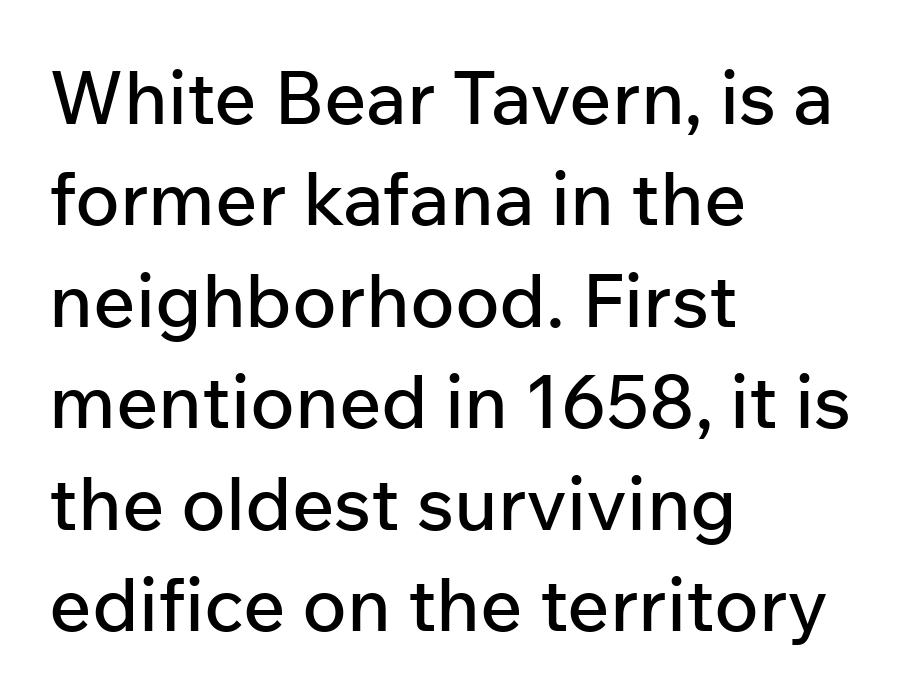
The image shows 74 px sans-serif type, upright; set left-aligned, normal line spacing (1.37x), normal letter spacing, not underlined; low stroke contrast and a medium x-height.
